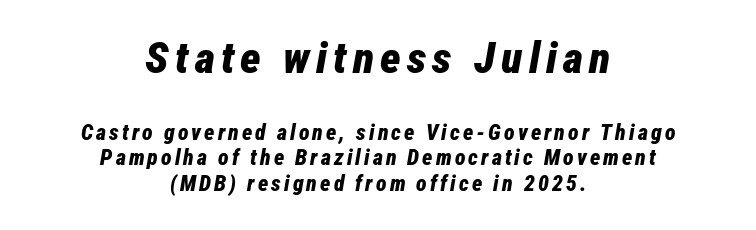
An italicized treatment has been applied to the whole sample. This layout puts the oversized block above and the modest block below. The zone under the glyphs is completely vacant. Summary of weight: heavy, a full bold.
